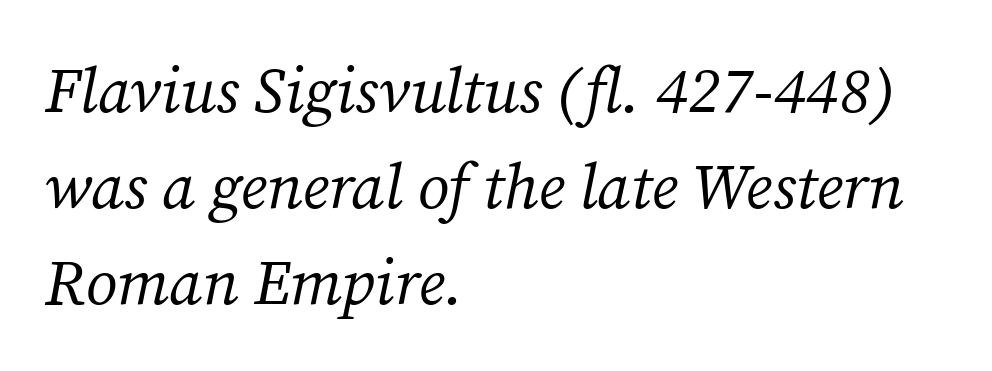
{"serif": "yes", "italic": "yes", "lean": "right", "slant_degrees": 12, "bold": "no", "weight": "regular", "width": "normal", "stroke_contrast": "medium", "x_height": "medium", "monospaced": "no", "underline": "no", "align": "left", "line_spacing": "normal", "line_spacing_ratio": 1.5, "letter_spacing": "normal", "letter_spacing_em": 0.0, "glyph_px": 64}
